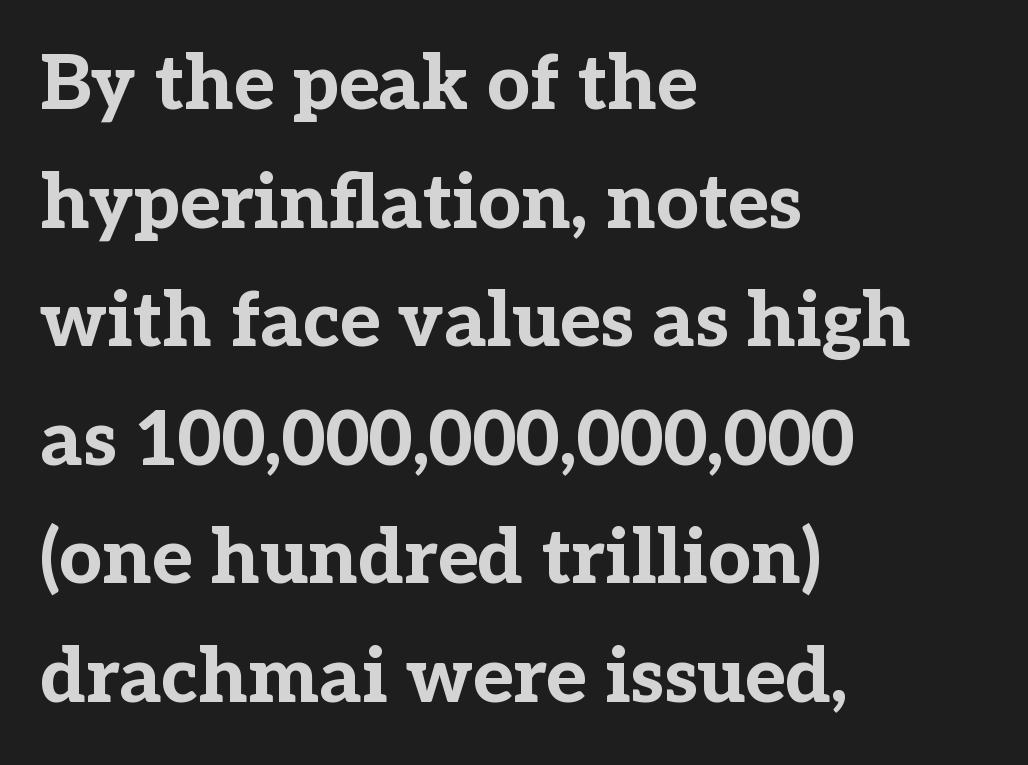
The image shows 76 px bold serif type, upright; set left-aligned, normal line spacing (1.56x), normal letter spacing, not underlined; low stroke contrast and a medium x-height.
